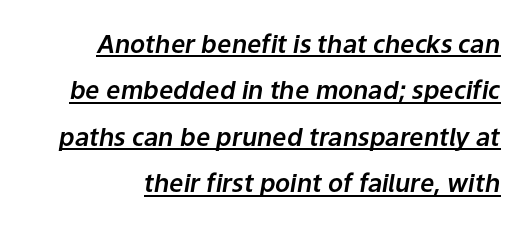
Q: Is the text italic (slanted)? A: Yes, it leans right by about 9 degrees.
Q: Is the text underlined? A: Yes.
Q: Is the spacing between letters normal or unusually wide? A: Normal.
